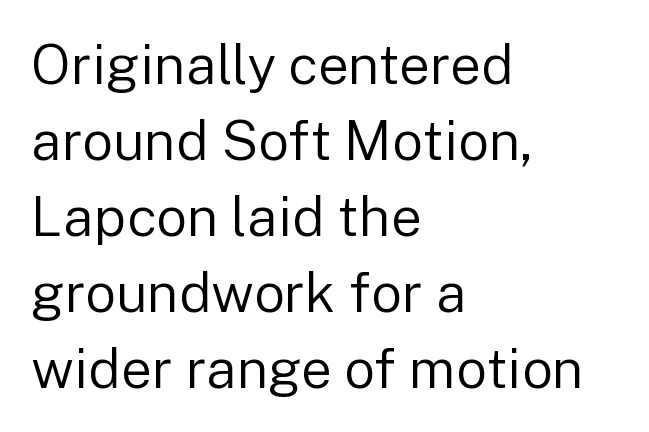
{"serif": "no", "italic": "no", "bold": "no", "weight": "regular", "width": "normal", "stroke_contrast": "low", "x_height": "medium", "monospaced": "no", "underline": "no", "align": "left", "line_spacing": "normal", "line_spacing_ratio": 1.38, "letter_spacing": "normal", "letter_spacing_em": 0.0, "glyph_px": 55}
